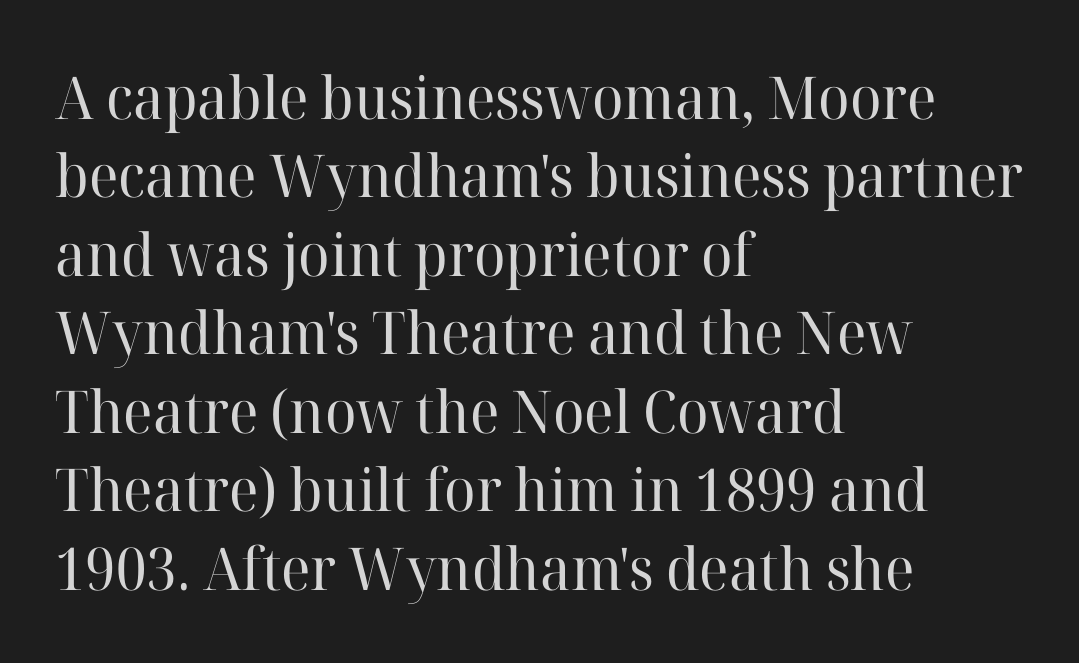
Anything drawn beneath the words? Only blank space. You could not count columns in this text — the font is proportionally spaced. This sample is left-justified, so line endings fall wherever the words run out. Characters remain perfectly vertical along every line. Horizontal bands of white between lines are of average thickness.
